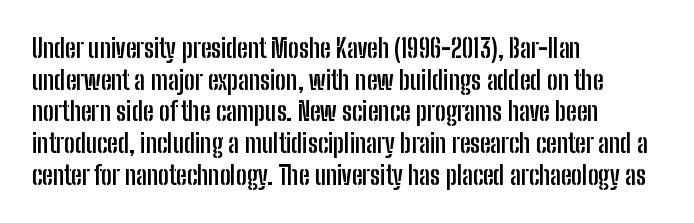
{"italic": "no", "bold": "yes", "underline": "no", "align": "left", "line_spacing_ratio": 1.22, "letter_spacing": "normal", "letter_spacing_em": 0.0, "glyph_px": 26}
